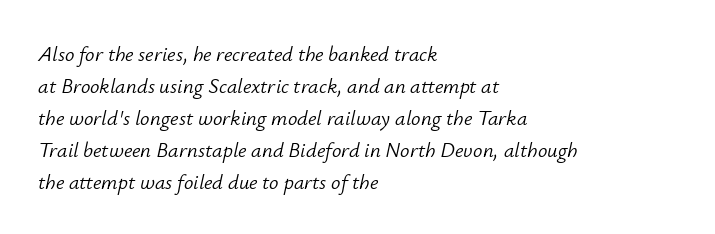
This is not heavy type; no bold has been used. A clean baseline with only descenders dipping below it. Notice how the stems are inclined rather than vertical — that's the hallmark of italics. Compared with a centered layout, this one pins lines to the left instead. The designer left line spacing at the default.
